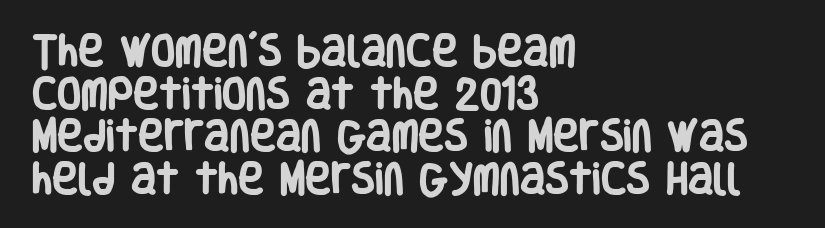
Underlining? Definitely not there. Type style note: lacks serifs. Each line starts at the same left margin while the right side varies. Do the letters lean? They stand straight.
